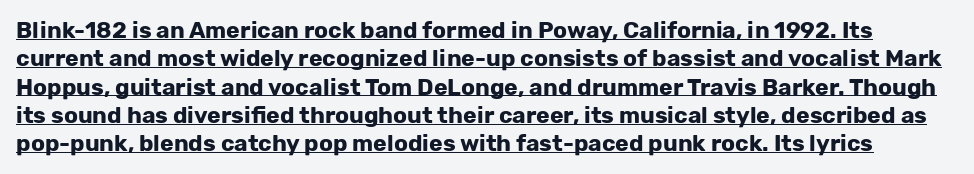
{"italic": "no", "bold": "yes", "underline": "yes", "line_spacing_ratio": 1.23, "letter_spacing": "normal", "letter_spacing_em": 0.0, "glyph_px": 23}
